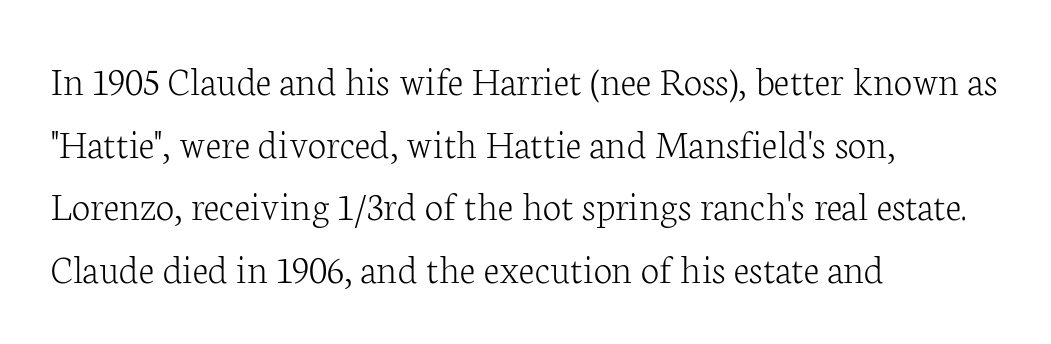
A quiet, ordinary-to-light weight characterises the typeface. The font's upright variant was chosen for this text. Serif or sans? Serif — the stroke terminals have little feet. The tracking reads as untouched default to a designer's eye.
